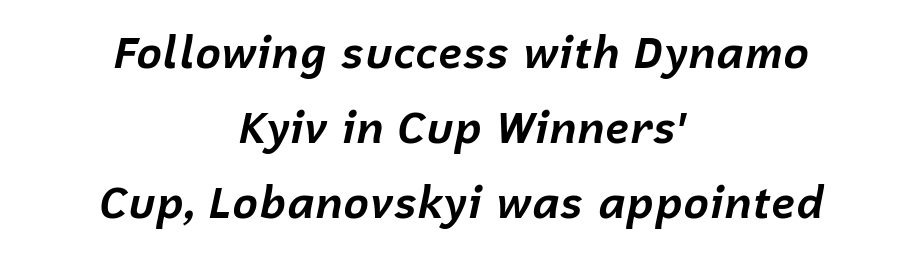
The image shows 44 px bold type, italic (leaning right); set centered, line spacing 1.71x, normal letter spacing, not underlined; low stroke contrast and a medium x-height.
